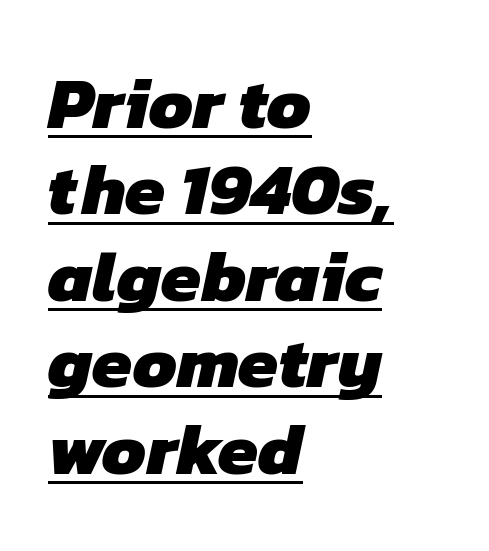
I'd call this a sans setting — the letters go barefoot. Proportional: the letters do not fall into vertical columns. This rendering features underlined lettering. A student would call this left alignment; a typographer would say flush left, rag right. I'd describe the lettering as bold — thick and assertive. The rendering keeps characters at their native spacing.
